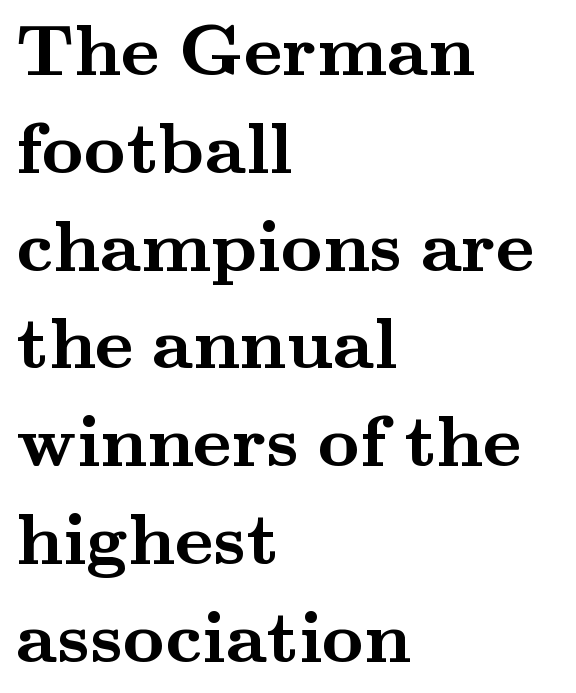
Q: Is the text bold? A: Yes.
Q: Is the text italic (slanted)? A: No, it is upright.
Q: Is the typeface a serif or a sans-serif typeface? A: Serif.
Q: Is the text underlined? A: No.
Q: How is the paragraph aligned? A: Left-aligned.
Q: Is the spacing between letters normal or unusually wide? A: Normal.
Q: Is the spacing between lines tight, normal or loose? A: Normal.
Q: Width (condensed, normal, or wide)? A: Wide.
Q: Stroke contrast? A: Medium.
Q: x-height? A: Small.
Q: Monospaced? A: No.
